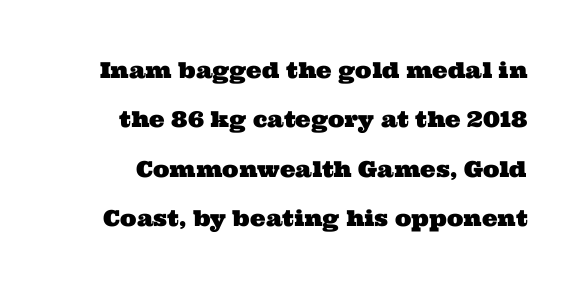
{"underline": "no", "line_spacing": "loose", "line_spacing_ratio": 2.25, "letter_spacing": "normal", "letter_spacing_em": 0.0, "glyph_px": 22}
